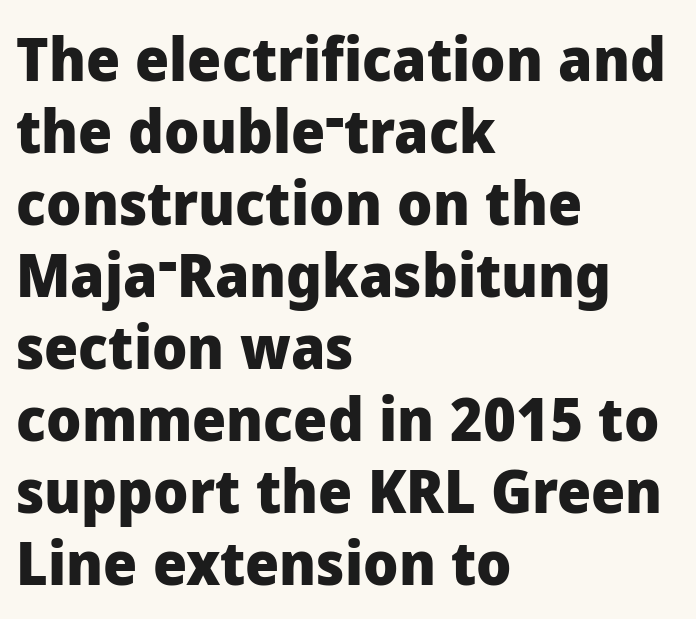
The image shows 60 px heavy sans-serif type, upright; set left-aligned, line spacing 1.2x, normal letter spacing, not underlined; low stroke contrast and a medium x-height.
